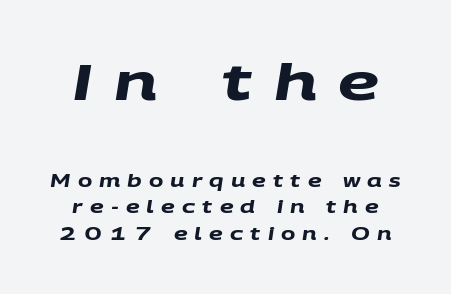
{"serif": "no", "bold": "yes", "weight": "heavy", "width": "wide", "stroke_contrast": "medium", "x_height": "large", "monospaced": "no", "underline": "no", "line_spacing": "normal", "line_spacing_ratio": 1.55, "letter_spacing": "wide", "letter_spacing_em": 0.42, "larger_block": "first", "size_ratio": 3.0, "glyph_px": 51}
